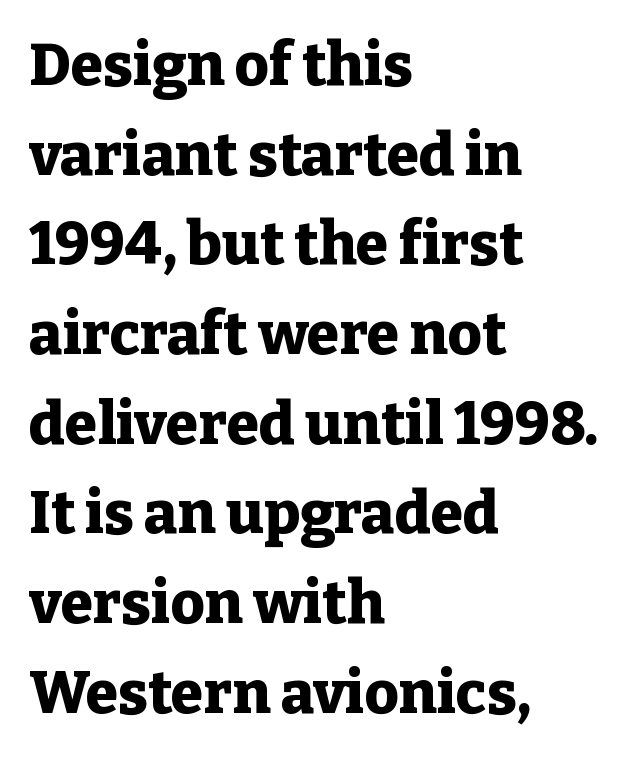
Q: Is the text bold? A: Yes.
Q: Is the text italic (slanted)? A: No, it is upright.
Q: Is the typeface a serif or a sans-serif typeface? A: Serif.
Q: Is the text underlined? A: No.
Q: How is the paragraph aligned? A: Left-aligned.
Q: Is the spacing between letters normal or unusually wide? A: Normal.
Q: Is the spacing between lines tight, normal or loose? A: Normal.
Q: Width (condensed, normal, or wide)? A: Normal.
Q: Stroke contrast? A: Low.
Q: x-height? A: Medium.
Q: Monospaced? A: No.
